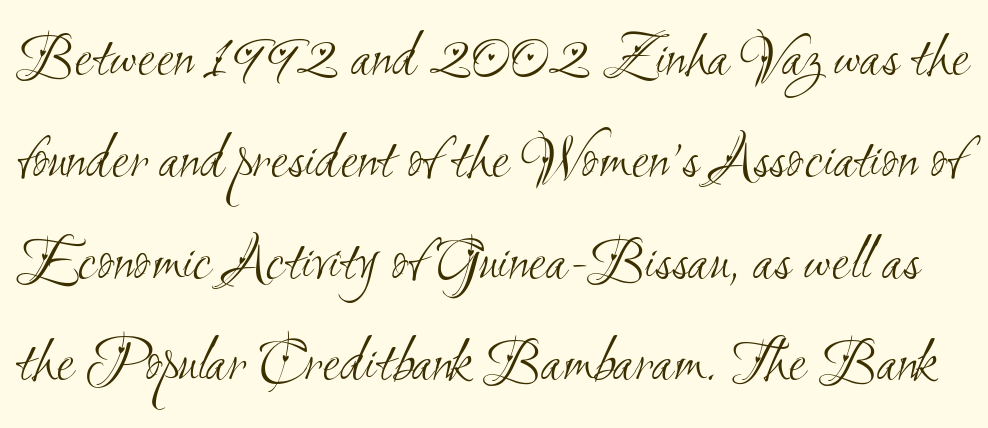
{"serif": "no", "bold": "no", "weight": "light", "width": "condensed", "stroke_contrast": "medium", "x_height": "small", "monospaced": "no", "underline": "no", "line_spacing": "normal", "line_spacing_ratio": 1.59, "letter_spacing": "normal", "letter_spacing_em": 0.0, "glyph_px": 64}
